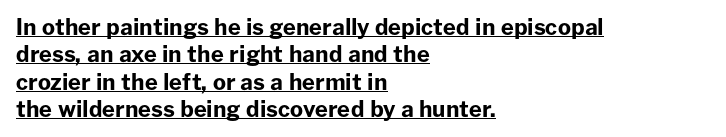
{"italic": "no", "bold": "yes", "underline": "yes", "align": "left", "line_spacing_ratio": 1.24, "letter_spacing": "normal", "letter_spacing_em": 0.0, "glyph_px": 22}
